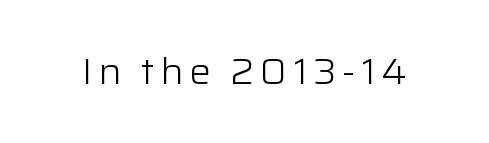
{"serif": "no", "italic": "no", "bold": "no", "weight": "light", "width": "normal", "stroke_contrast": "low", "x_height": "medium", "monospaced": "no", "underline": "no", "glyph_px": 37}
